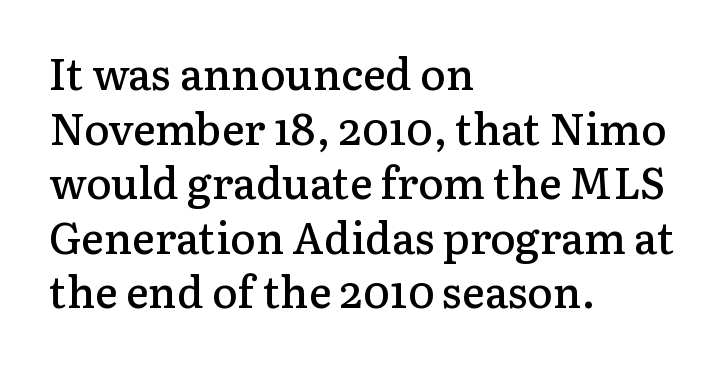
{"serif": "yes", "italic": "no", "bold": "semi", "weight": "semibold", "width": "normal", "stroke_contrast": "low", "x_height": "medium", "monospaced": "no", "underline": "no", "align": "left", "line_spacing": "normal", "line_spacing_ratio": 1.27, "letter_spacing": "normal", "letter_spacing_em": 0.0, "glyph_px": 43}
